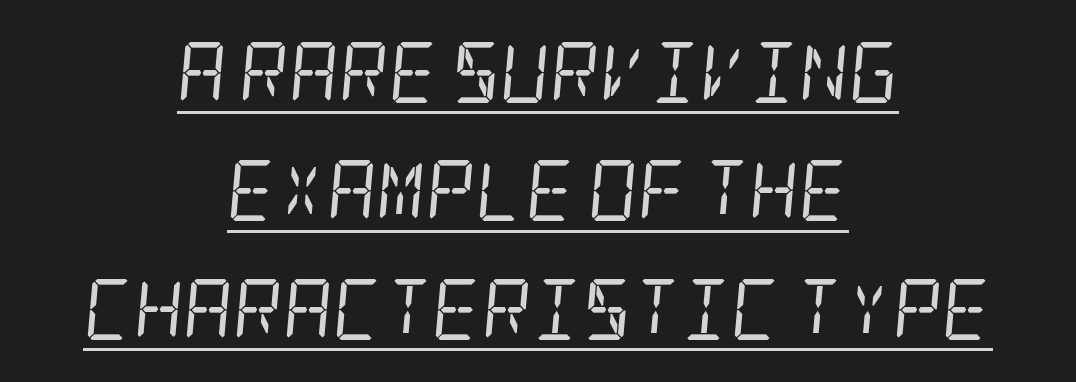
Q: Is the text bold? A: No.
Q: Is the text italic (slanted)? A: Yes, it leans right by about 5 degrees.
Q: Is the typeface a serif or a sans-serif typeface? A: Serif.
Q: Is the text underlined? A: Yes.
Q: How is the paragraph aligned? A: Centered.
Q: Is the spacing between letters normal or unusually wide? A: Normal.
Q: Is the spacing between lines tight, normal or loose? A: Loose.
Q: Width (condensed, normal, or wide)? A: Condensed.
Q: Stroke contrast? A: Low.
Q: x-height? A: Large.
